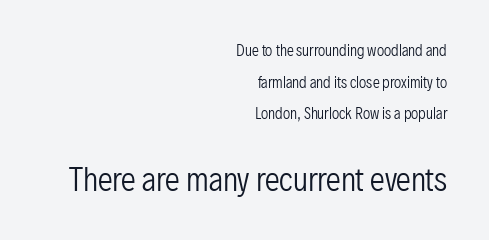
Q: Is the text bold? A: No.
Q: Is the text italic (slanted)? A: No, it is upright.
Q: Is the typeface a serif or a sans-serif typeface? A: Sans-serif.
Q: Is the text underlined? A: No.
Q: How is the paragraph aligned? A: Right-aligned.
Q: Is the spacing between letters normal or unusually wide? A: Normal.
Q: Is the spacing between lines tight, normal or loose? A: Loose.
Q: Which block of text is set in a larger size, the first (top) or the second (bottom)? A: The second (bottom) one.
Q: Width (condensed, normal, or wide)? A: Condensed.
Q: Stroke contrast? A: Low.
Q: x-height? A: Medium.
Q: Monospaced? A: No.
